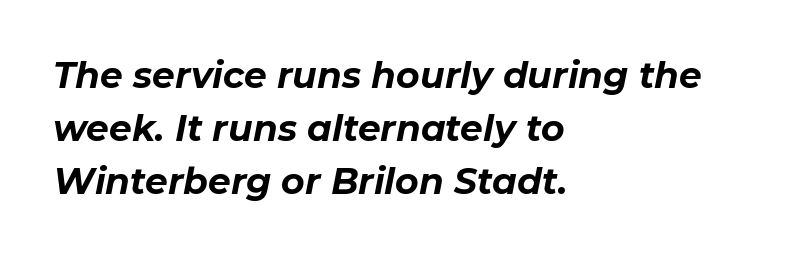
The image shows 36 px bold type, italic (leaning right); set left-aligned, normal line spacing (1.47x), normal letter spacing, not underlined; low stroke contrast and a medium x-height.
